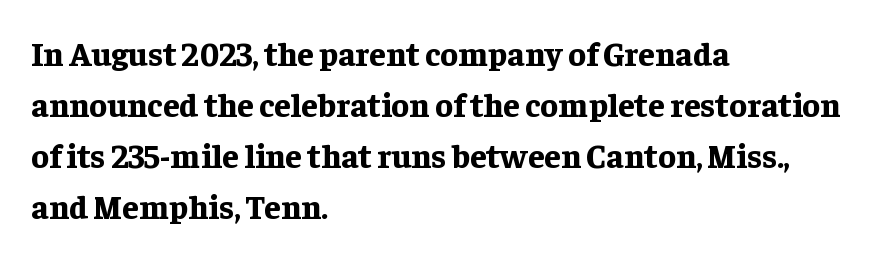
{"serif": "yes", "italic": "no", "bold": "yes", "weight": "bold", "width": "normal", "stroke_contrast": "low", "x_height": "medium", "monospaced": "no", "underline": "no", "align": "left", "line_spacing": "normal", "line_spacing_ratio": 1.55, "letter_spacing": "normal", "letter_spacing_em": 0.0, "glyph_px": 33}
